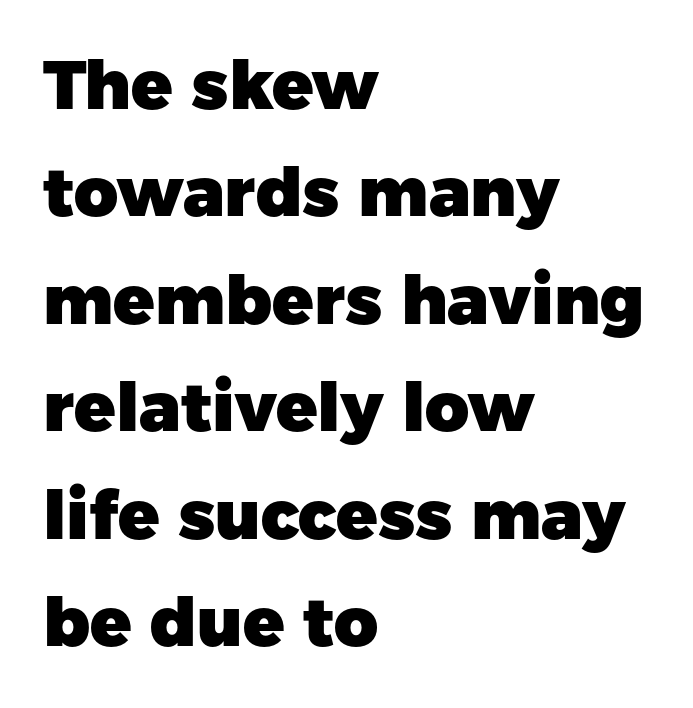
Each letter keeps its own natural width here, so spacing adapts to shape. Evenly set lines give the paragraph a standard silhouette. Between one letter and the next there's only the usual sliver of space. Chunky letters — that's bold for sure. Notice how the passage keeps a crisp vertical edge on the left only. Do the letters lean? They stand straight.
